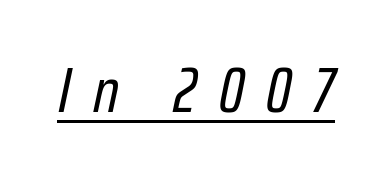
Q: Is the text bold? A: No.
Q: Is the text italic (slanted)? A: Yes, it leans right by about 12 degrees.
Q: Is the text underlined? A: Yes.
Q: Is the spacing between letters normal or unusually wide? A: Unusually wide.
Q: Width (condensed, normal, or wide)? A: Condensed.
Q: Stroke contrast? A: Low.
Q: x-height? A: Medium.
Q: Monospaced? A: No.
